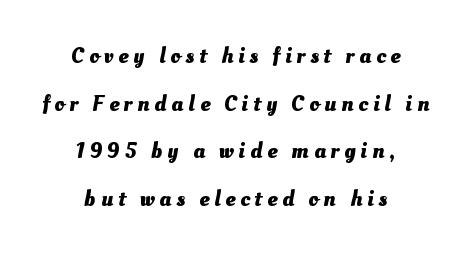
{"bold": "yes", "underline": "no", "align": "center", "line_spacing": "loose", "line_spacing_ratio": 2.17, "letter_spacing": "wide", "letter_spacing_em": 0.23, "glyph_px": 22}
